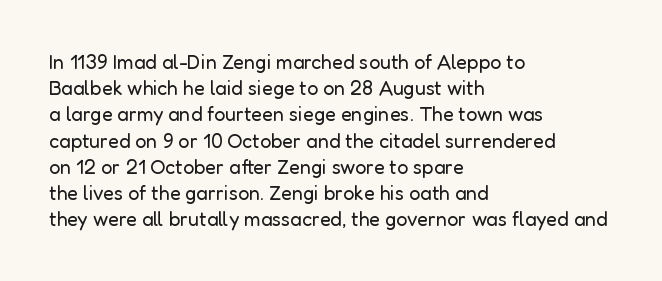
{"italic": "no", "bold": "no", "underline": "no", "align": "left", "line_spacing": "normal", "line_spacing_ratio": 1.31, "letter_spacing": "normal", "letter_spacing_em": 0.0, "glyph_px": 20}
